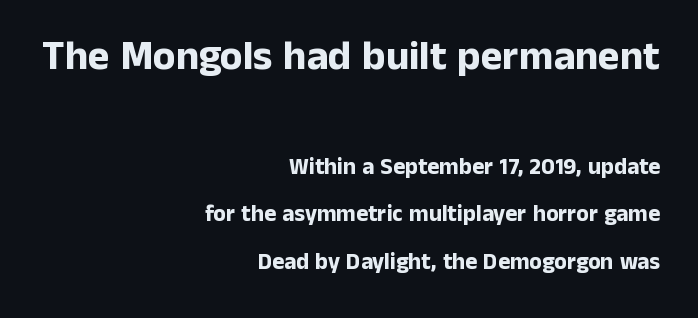
The image shows 41 px bold sans-serif type, upright; set right-aligned, loose line spacing (2.07x), normal letter spacing, not underlined; the first (top) block is 1.78x larger; low stroke contrast and a medium x-height.
